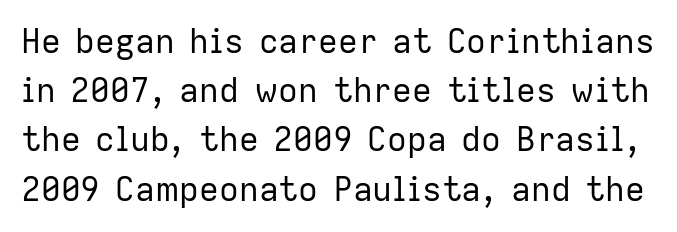
Q: Is the text bold? A: No.
Q: Is the text italic (slanted)? A: No, it is upright.
Q: Is the typeface a serif or a sans-serif typeface? A: Sans-serif.
Q: Is the text underlined? A: No.
Q: Is the spacing between letters normal or unusually wide? A: Normal.
Q: Is the spacing between lines tight, normal or loose? A: Normal.
Q: Width (condensed, normal, or wide)? A: Normal.
Q: Stroke contrast? A: Low.
Q: x-height? A: Medium.
Q: Monospaced? A: No.
